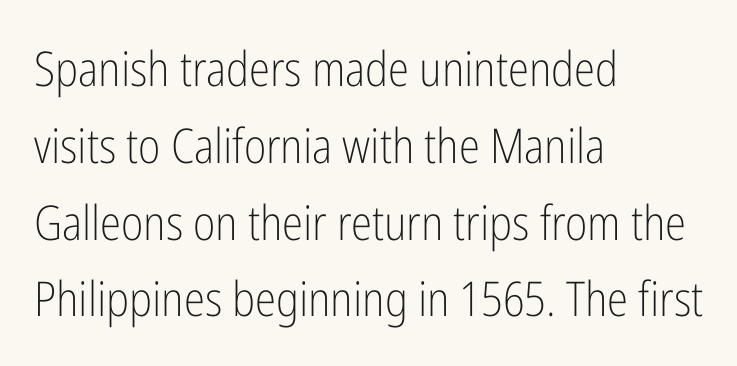
{"serif": "no", "italic": "no", "bold": "no", "weight": "light", "width": "condensed", "stroke_contrast": "low", "x_height": "medium", "monospaced": "no", "underline": "no", "align": "left", "line_spacing": "normal", "line_spacing_ratio": 1.6, "letter_spacing": "normal", "letter_spacing_em": 0.0, "glyph_px": 48}
